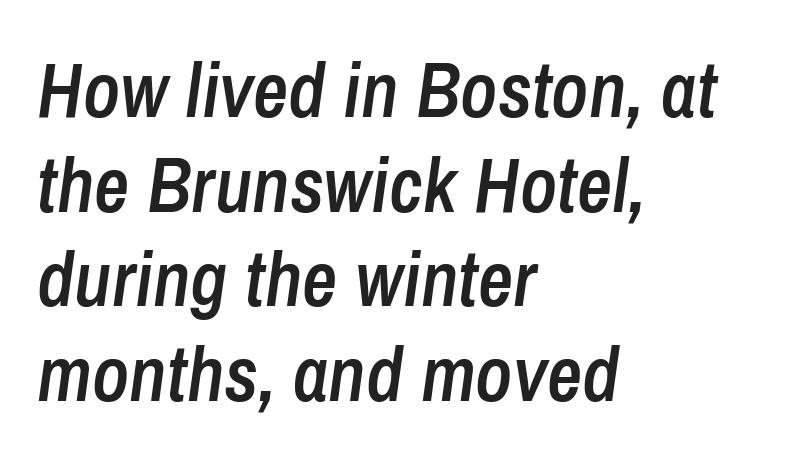
Q: Is the text bold? A: Semi-bold.
Q: Is the text italic (slanted)? A: Yes, it leans right by about 8 degrees.
Q: Is the text underlined? A: No.
Q: How is the paragraph aligned? A: Left-aligned.
Q: Is the spacing between letters normal or unusually wide? A: Normal.
Q: Width (condensed, normal, or wide)? A: Condensed.
Q: Stroke contrast? A: Low.
Q: x-height? A: Medium.
Q: Monospaced? A: No.
